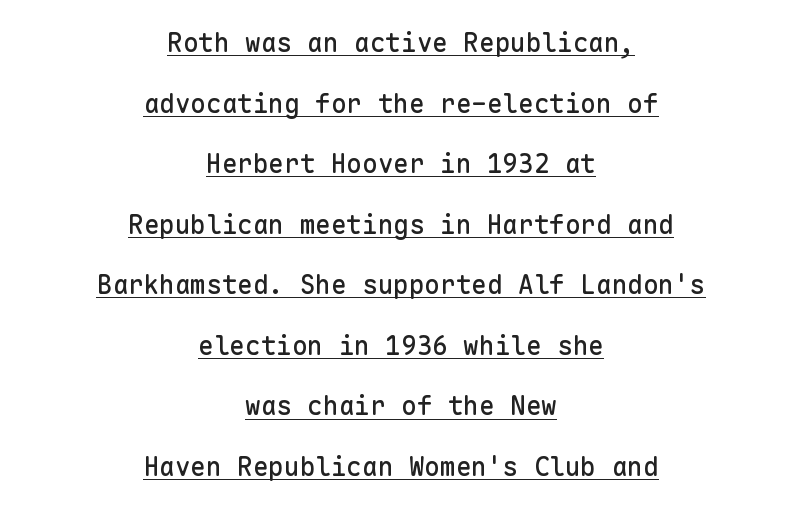
{"italic": "no", "underline": "yes", "align": "center", "line_spacing": "loose", "line_spacing_ratio": 2.33, "letter_spacing": "normal", "letter_spacing_em": 0.0, "glyph_px": 26}
